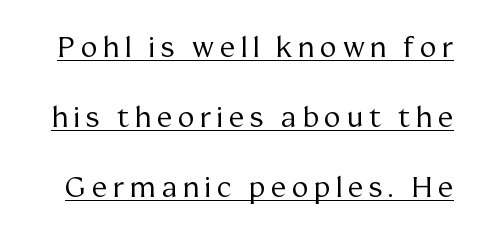
Q: Is the text bold? A: No.
Q: Is the text italic (slanted)? A: No, it is upright.
Q: Is the typeface a serif or a sans-serif typeface? A: Serif.
Q: Is the text underlined? A: Yes.
Q: Is the spacing between letters normal or unusually wide? A: Unusually wide.
Q: Is the spacing between lines tight, normal or loose? A: Loose.
Q: Width (condensed, normal, or wide)? A: Normal.
Q: Stroke contrast? A: Medium.
Q: x-height? A: Medium.
Q: Monospaced? A: No.
